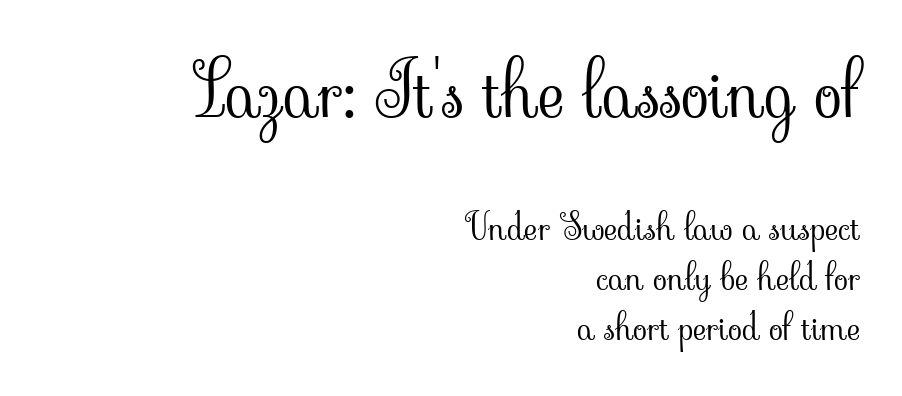
The passage shown is not bold in any degree. Horizontal bands of white between lines are of average thickness. Yep, those are serifs on the letters. Which of the two is more prominent by size? The first, at the top. In CSS terms this would be text-align: right.
